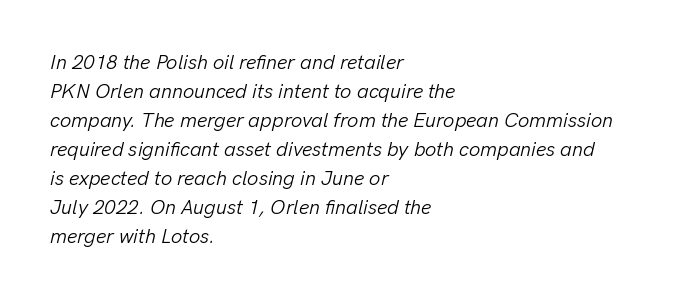
{"italic": "yes", "lean": "right", "slant_degrees": 13, "bold": "no", "underline": "no", "align": "left", "line_spacing": "normal", "line_spacing_ratio": 1.45, "letter_spacing": "normal", "letter_spacing_em": 0.0, "glyph_px": 20}
